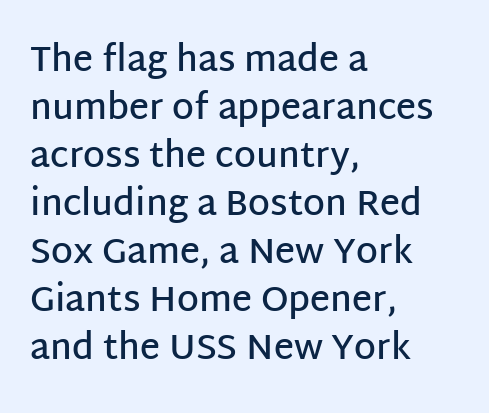
{"serif": "no", "italic": "no", "bold": "semi", "weight": "semibold", "width": "normal", "stroke_contrast": "low", "x_height": "large", "monospaced": "no", "underline": "no", "align": "left", "line_spacing": "normal", "line_spacing_ratio": 1.37, "letter_spacing": "normal", "letter_spacing_em": 0.0, "glyph_px": 35}
